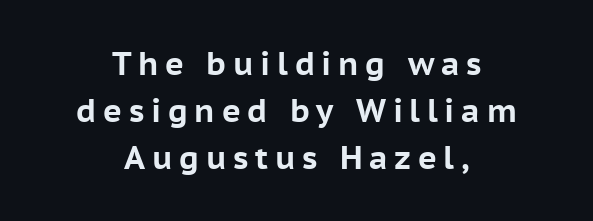
The image shows 32 px bold sans-serif type, upright; set centered, normal line spacing (1.47x), unusually wide letter spacing (+0.21 em), not underlined; low stroke contrast and a medium x-height.
